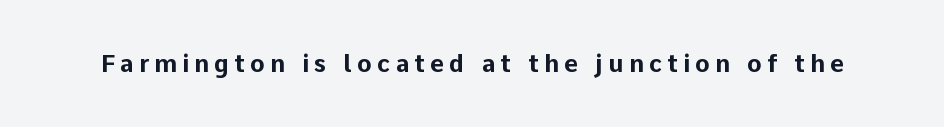
The tracking jumps out immediately: characters are airy and widely separated. Vertical strokes here are truly vertical. These lines carry a lot of weight — the face is fully bold. The area under the type is left untouched.
